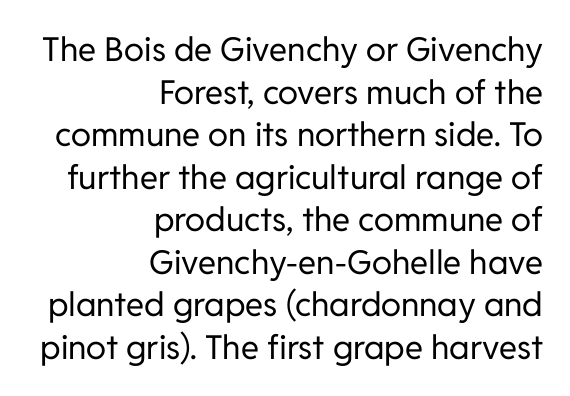
Posture: upright roman. Is this a heavy cut? Hardly; it is regular or lighter. The face used here is proportionally spaced, like ordinary book or web type. To sum up the face: it is a sans, with no serifs.
